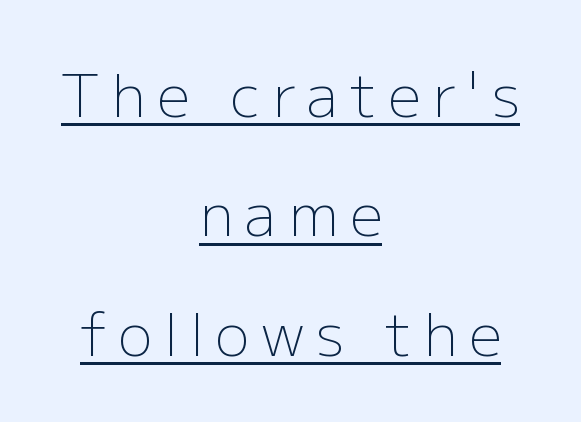
Tracking value appears strongly positive — letters spread wide. Ink coverage per letter is moderate at most. Where is the straight margin? There isn't one; the lines are centered. These lines were composed using upright roman letters. The line-height multiplier appears high, well above default. Looks like regular typesetting: each glyph gets only the width it needs.
